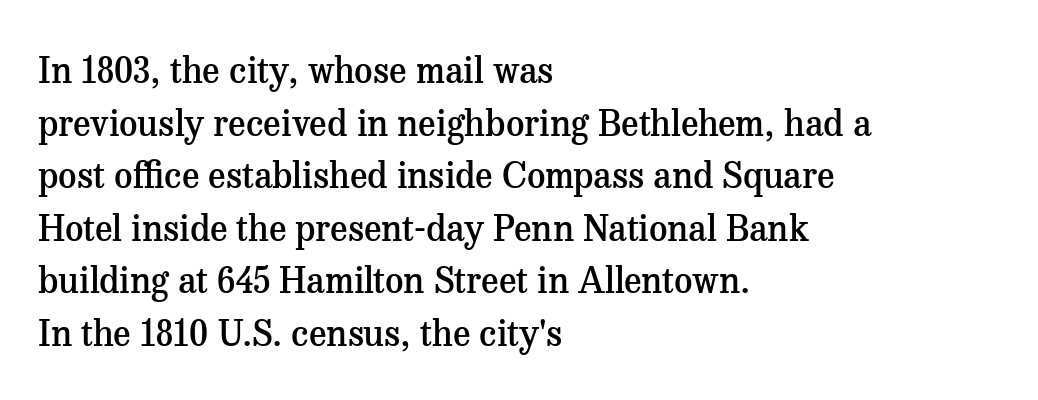
This sample keeps an unexceptional amount of space between lines. A bit beefed up — I'd call it semibold rather than bold. A roman cut, with each character standing at attention. The horizontal fit of the characters is conventional and even. What kind of face is this? One with serifs.
